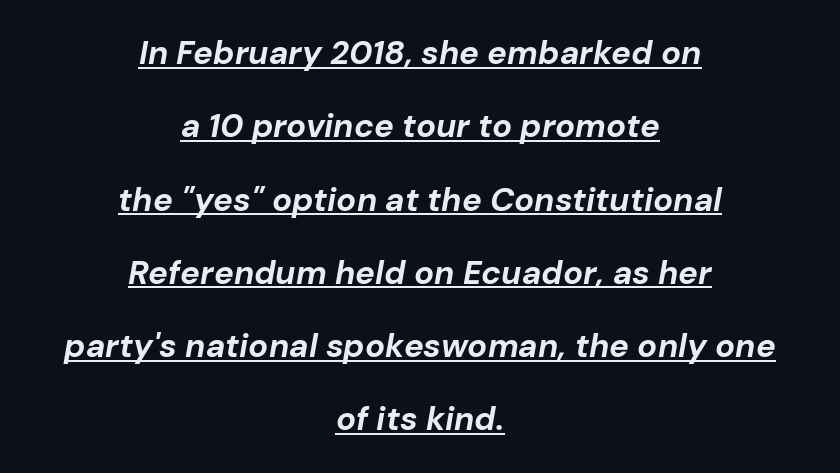
Where is the straight margin? There isn't one; the lines are centered. Every word sits above its own underline. The face used here has a pronounced slope to its letters. Words appear dense and cohesive because spacing is normal. The designer dialed line spacing up above the default.
